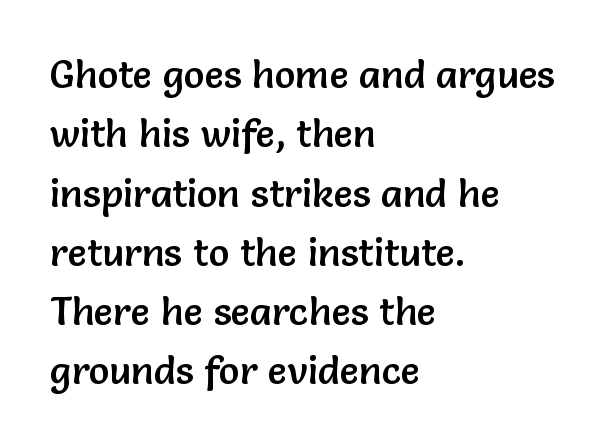
Lines of text with bare space underneath. Leftover space on each line is placed entirely after the last word. Italic? Not at all — the glyphs are vertical. The line-height multiplier appears to be the usual default.
